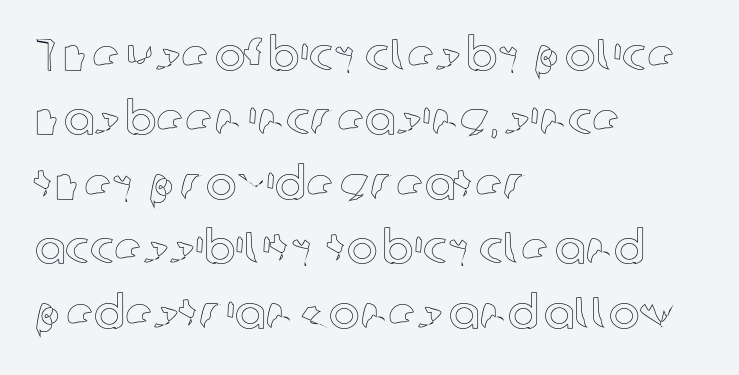
The image shows 46 px text type, upright; set left-aligned, normal line spacing (1.4x), normal letter spacing, not underlined; a medium x-height.
